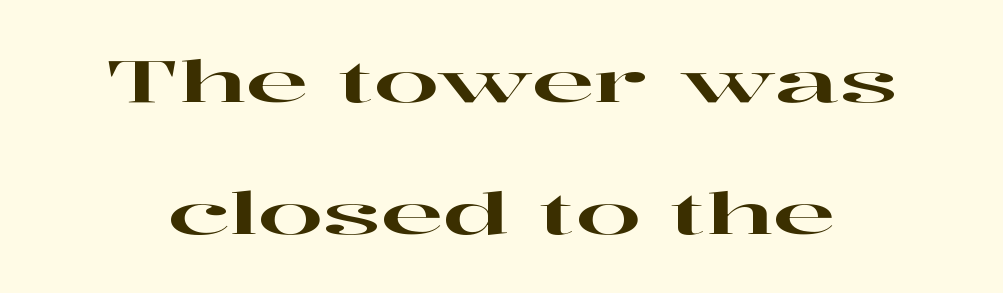
{"serif": "yes", "italic": "no", "width": "wide", "stroke_contrast": "high", "x_height": "medium", "monospaced": "no", "underline": "no", "line_spacing": "loose", "line_spacing_ratio": 2.27, "letter_spacing": "normal", "letter_spacing_em": 0.0, "glyph_px": 58}
